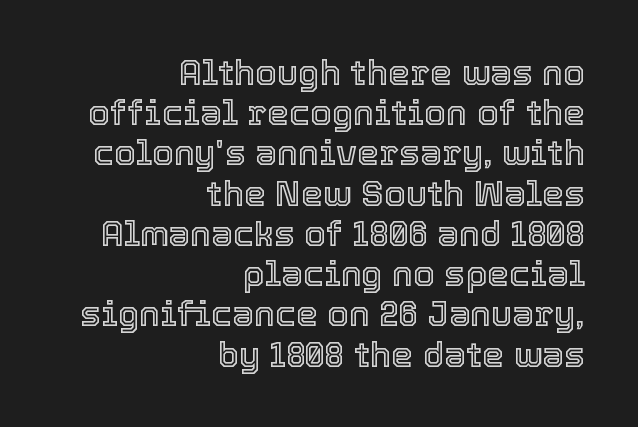
{"italic": "no", "width": "normal", "x_height": "medium", "monospaced": "no", "underline": "no", "align": "right", "line_spacing": "tight", "line_spacing_ratio": 1.15, "letter_spacing": "normal", "letter_spacing_em": 0.0, "glyph_px": 35}
